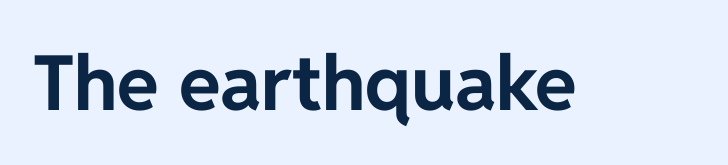
The image shows 76 px bold sans-serif type, upright; set normal letter spacing, not underlined; low stroke contrast and a medium x-height.
